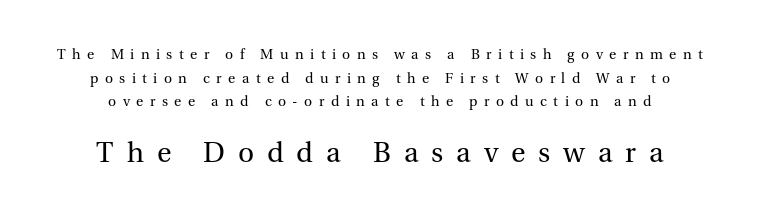
The image shows 28 px regular-weight serif type, upright; set normal line spacing (1.68x), unusually wide letter spacing (+0.46 em), not underlined; the second (bottom) block is 2.0x larger; medium stroke contrast and a medium x-height.
